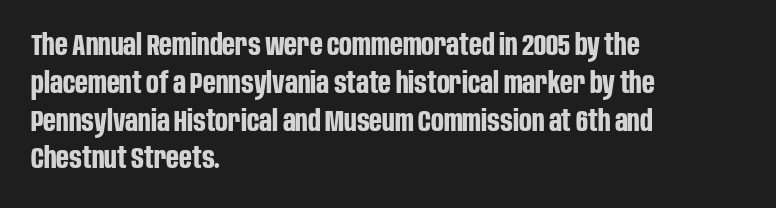
The face used here is proportionally spaced, like ordinary book or web type. Weight check: bold — yes, fully. The passage shown stacks its lines at a standard gap. Standard letterfit; no display-style spreading of the glyphs. Compared with a centered layout, this one pins lines to the left instead. Regarding serifs, this sample does without them.
